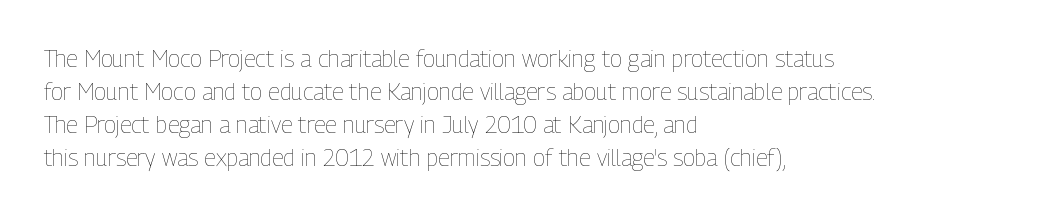
The image shows 23 px text type, upright; set left-aligned, normal line spacing (1.43x), normal letter spacing, not underlined.
